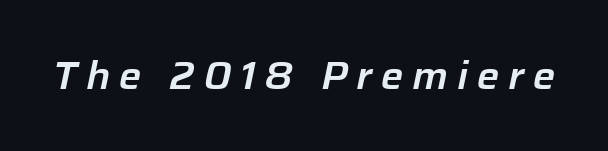
Plain, unruled lines of type. The letters are slanted; this is an italic face. Is this a fixed-width face? No — the glyphs have proportional, varying widths. Inter-character spacing is expanded well beyond the font's built-in metrics.
